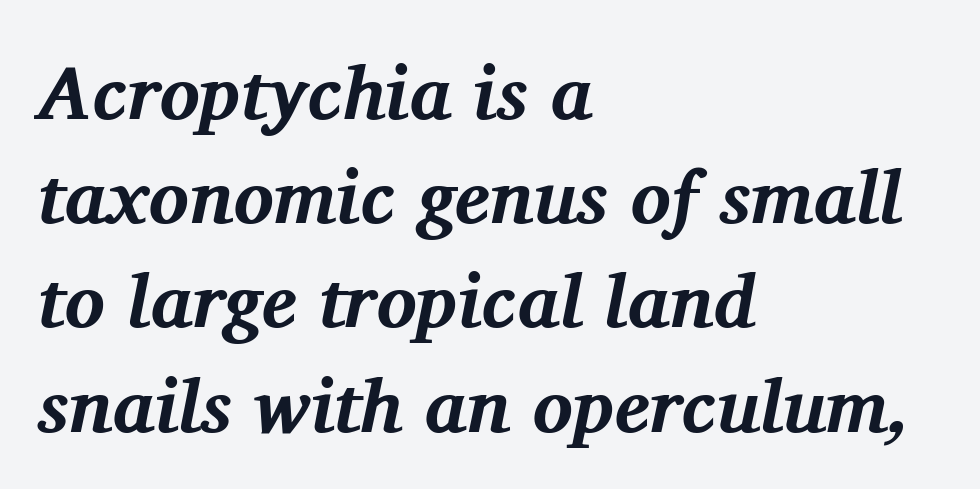
{"serif": "yes", "italic": "yes", "lean": "right", "slant_degrees": 11, "bold": "yes", "weight": "bold", "width": "normal", "stroke_contrast": "medium", "x_height": "medium", "monospaced": "no", "underline": "no", "align": "left", "line_spacing": "normal", "line_spacing_ratio": 1.39, "letter_spacing": "normal", "letter_spacing_em": 0.0, "glyph_px": 75}
